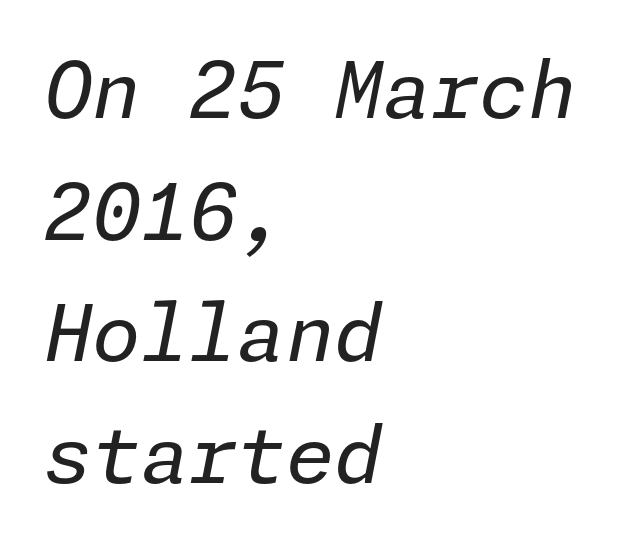
These lines were composed using italics. One-word summary of the alignment: left. The tracking reads as untouched default to a designer's eye. Weight class: somewhere from thin through regular. A typesetter would call this leading conventional body-copy spacing.
